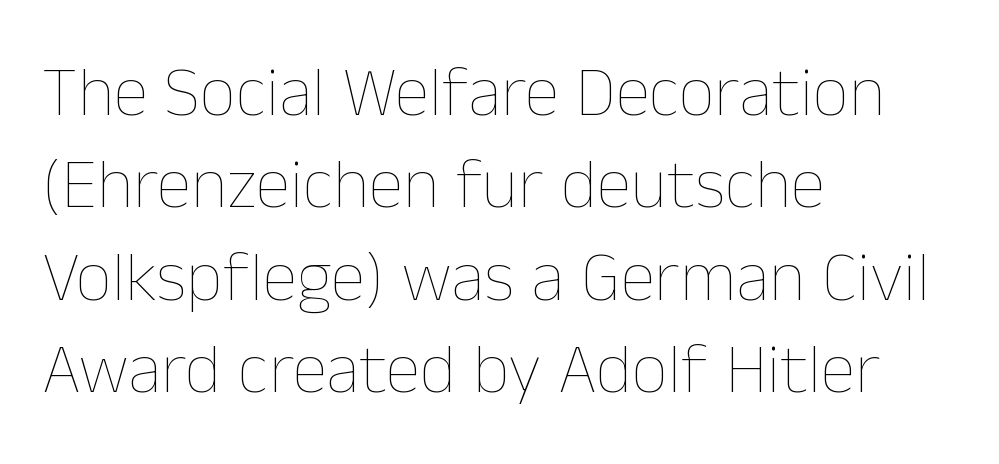
Q: Is the text bold? A: No.
Q: Is the text italic (slanted)? A: No, it is upright.
Q: Is the text underlined? A: No.
Q: How is the paragraph aligned? A: Left-aligned.
Q: Is the spacing between letters normal or unusually wide? A: Normal.
Q: Is the spacing between lines tight, normal or loose? A: Normal.
Q: Width (condensed, normal, or wide)? A: Normal.
Q: Stroke contrast? A: Low.
Q: x-height? A: Medium.
Q: Monospaced? A: No.
